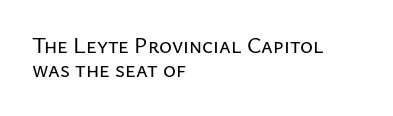
{"italic": "no", "underline": "no", "align": "left", "line_spacing": "tight", "line_spacing_ratio": 1.08, "letter_spacing": "normal", "letter_spacing_em": 0.0, "glyph_px": 22}
